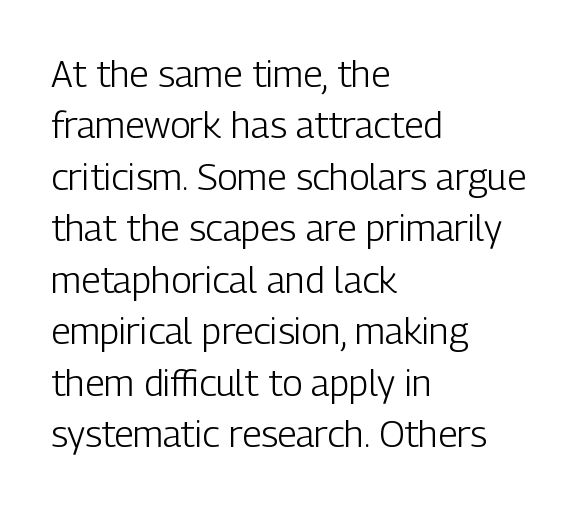
The image shows 37 px light, condensed sans-serif type, upright; set left-aligned, normal line spacing (1.39x), normal letter spacing, not underlined; low stroke contrast and a medium x-height.
